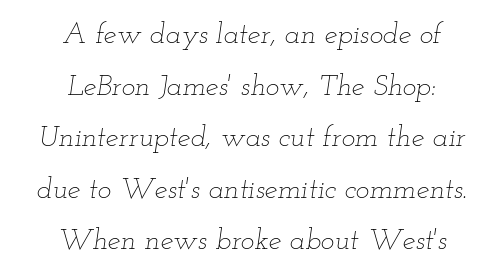
The image shows 29 px thin, wide type, italic (leaning right); set centered, line spacing 1.78x, normal letter spacing, not underlined; low stroke contrast and a small x-height.
